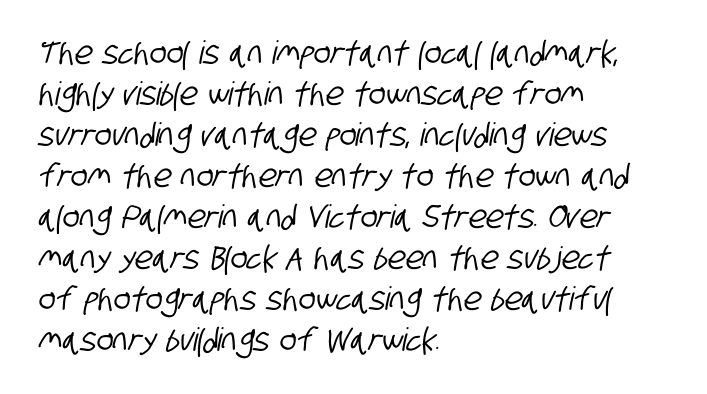
{"serif": "no", "width": "condensed", "stroke_contrast": "low", "x_height": "large", "monospaced": "no", "underline": "no", "align": "left", "line_spacing": "normal", "line_spacing_ratio": 1.28, "letter_spacing": "normal", "letter_spacing_em": 0.0, "glyph_px": 32}
